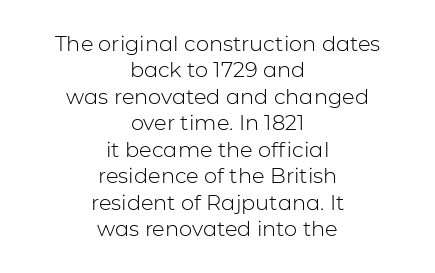
The type is set solid horizontally, with unmodified tracking. The typesetter chose a symmetrical, centered arrangement here. The foot of each line stays bare and open. The face looks like a standard text weight, possibly lighter.
